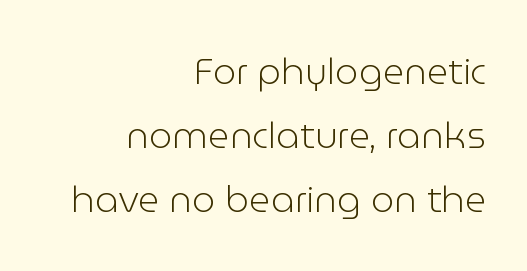
Q: Is the text bold? A: No.
Q: Is the text italic (slanted)? A: No, it is upright.
Q: Is the typeface a serif or a sans-serif typeface? A: Sans-serif.
Q: Is the text underlined? A: No.
Q: How is the paragraph aligned? A: Right-aligned.
Q: Is the spacing between letters normal or unusually wide? A: Normal.
Q: Width (condensed, normal, or wide)? A: Normal.
Q: Stroke contrast? A: Low.
Q: x-height? A: Medium.
Q: Monospaced? A: No.
